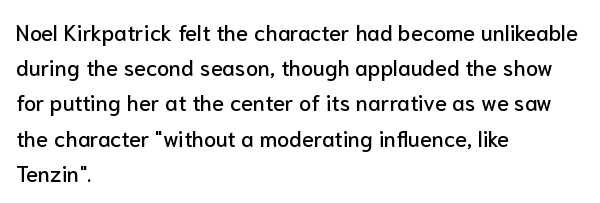
The face used here is rendered with its standard letterfit. A bare baseline throughout the passage. The compositor pushed each line to the left boundary. Regarding leading, the lines here are spaced in the standard way.
